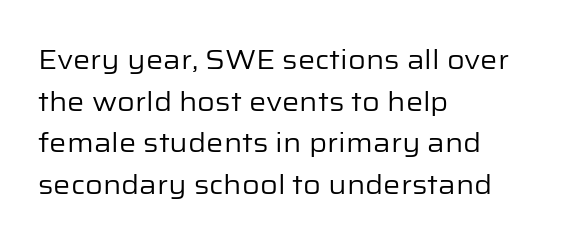
This sample uses an upright cut, with every glyph sitting square on the baseline. Lines of text with bare space underneath. The setting favours the left margin, as ordinary paragraphs usually do. Leading: standard. The typesetting does not lean heavy: it is not bold. You could call the tracking neutral — neither tight nor loose.
